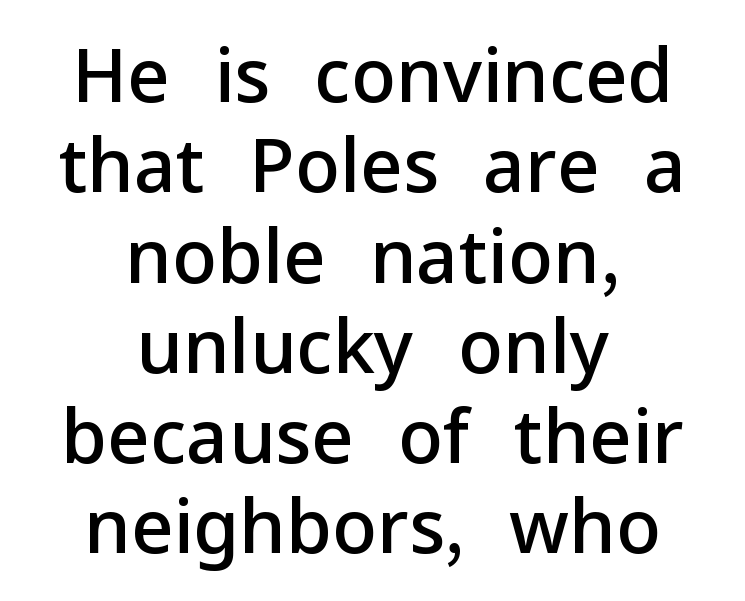
{"serif": "no", "italic": "no", "bold": "semi", "weight": "semibold", "width": "normal", "stroke_contrast": "low", "x_height": "medium", "monospaced": "no", "underline": "no", "align": "center", "line_spacing_ratio": 1.22, "letter_spacing": "normal", "letter_spacing_em": 0.0, "glyph_px": 74}
